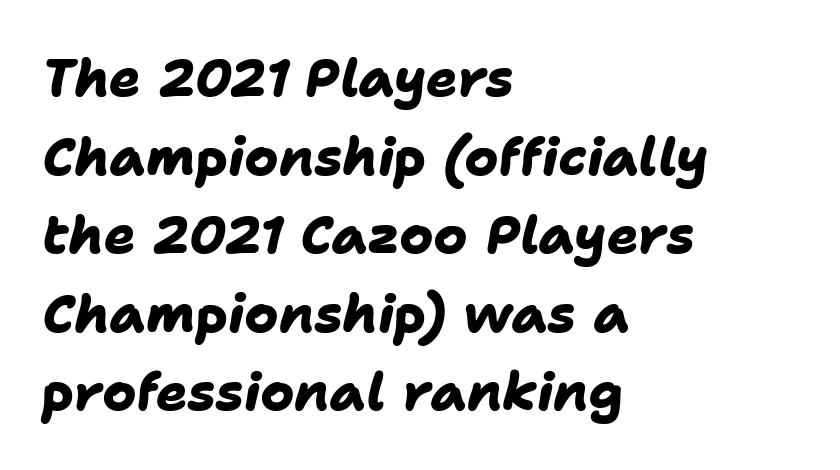
The image shows 52 px heavy sans-serif type; set left-aligned, normal line spacing (1.51x), normal letter spacing, not underlined; low stroke contrast and a medium x-height.
